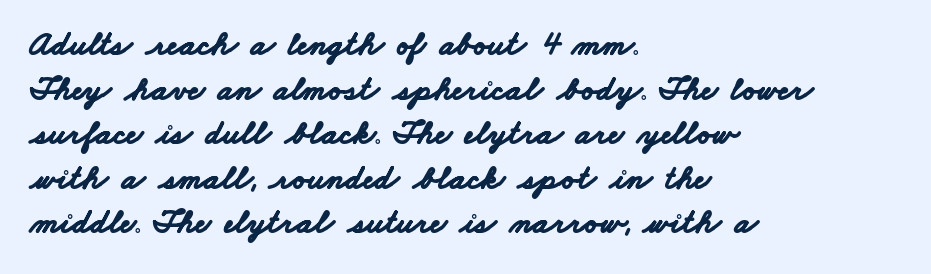
Q: Is the text bold? A: Yes.
Q: Is the typeface a serif or a sans-serif typeface? A: Sans-serif.
Q: Is the text underlined? A: No.
Q: How is the paragraph aligned? A: Left-aligned.
Q: Is the spacing between letters normal or unusually wide? A: Normal.
Q: Is the spacing between lines tight, normal or loose? A: Normal.
Q: Width (condensed, normal, or wide)? A: Wide.
Q: Stroke contrast? A: Low.
Q: x-height? A: Small.
Q: Monospaced? A: No.
